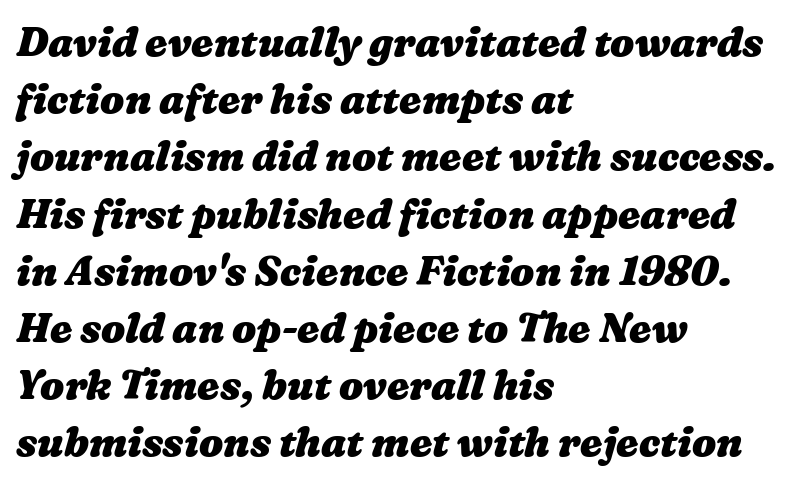
Q: Is the text bold? A: Yes.
Q: Is the text underlined? A: No.
Q: How is the paragraph aligned? A: Left-aligned.
Q: Is the spacing between letters normal or unusually wide? A: Normal.
Q: Is the spacing between lines tight, normal or loose? A: Normal.
Q: Width (condensed, normal, or wide)? A: Wide.
Q: Stroke contrast? A: Medium.
Q: x-height? A: Medium.
Q: Monospaced? A: No.
